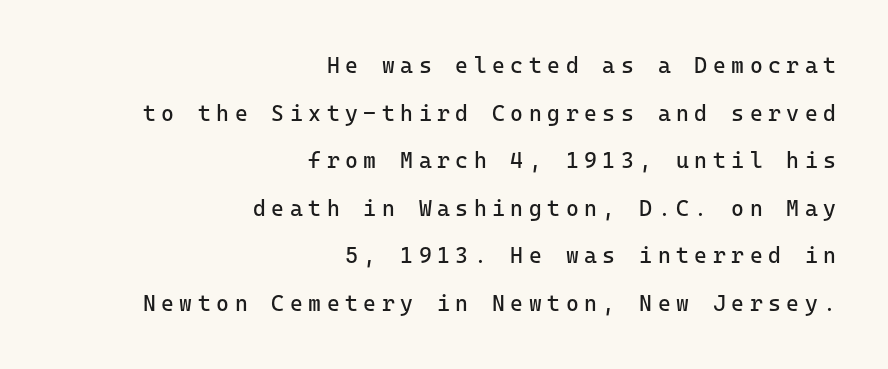
This is the regular roman posture of the typeface. The passage shown is not bold in any degree. The rendering inserts visible extra space after every character. Which margin do the lines hug? The right one — the left edge is uneven. Just letters on the line, the space beneath them empty. This sample trades compactness for vertical openness between lines.
